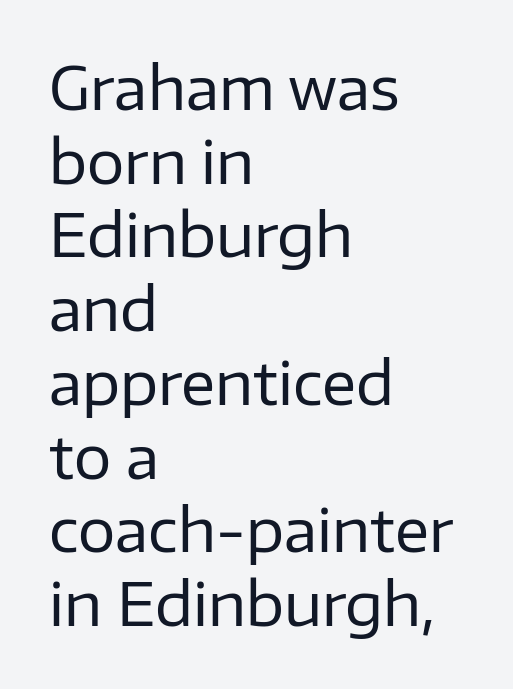
{"serif": "no", "italic": "no", "bold": "no", "weight": "regular", "width": "normal", "stroke_contrast": "low", "x_height": "medium", "monospaced": "no", "underline": "no", "align": "left", "line_spacing": "normal", "line_spacing_ratio": 1.25, "letter_spacing": "normal", "letter_spacing_em": 0.0, "glyph_px": 59}
